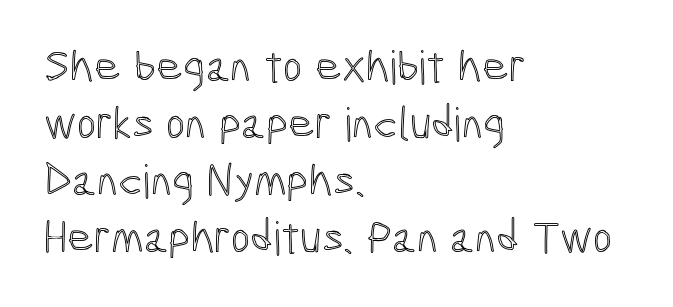
The image shows 46 px condensed type, upright; set left-aligned, line spacing 1.24x, normal letter spacing, not underlined; a medium x-height.
